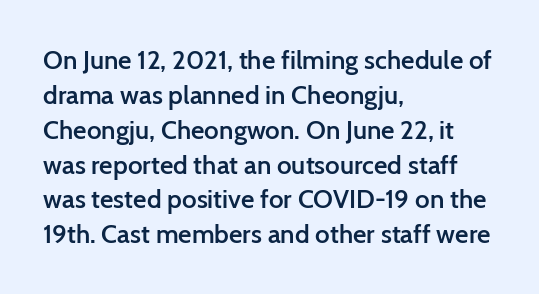
These words are printed semibold, heavier than regular yet not bold. If you measured baseline to baseline, you'd find a middling distance. Upright lettering throughout. Plain, unruled lines of type. Characters follow at the spacing the type designer built in. The lines in this sample share a left origin and differ only in where they stop.
